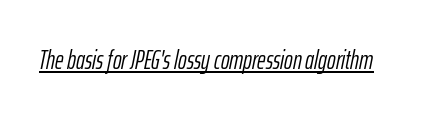
{"italic": "yes", "lean": "right", "slant_degrees": 12, "bold": "no", "underline": "yes", "letter_spacing": "normal", "letter_spacing_em": 0.0, "glyph_px": 26}
